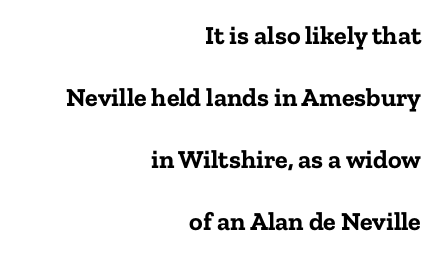
The image shows 26 px bold type, upright; set right-aligned, loose line spacing (2.38x), normal letter spacing, not underlined.
